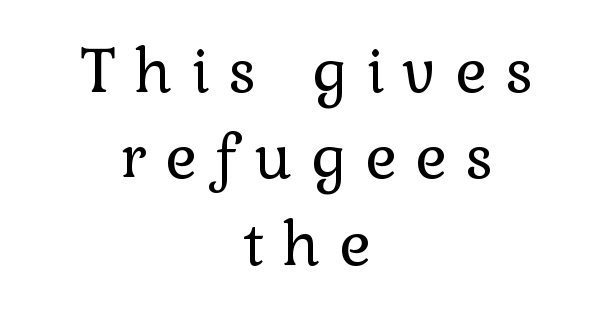
The image shows 60 px regular-weight serif type, upright; set centered, normal line spacing (1.44x), unusually wide letter spacing (+0.31 em), not underlined; a medium x-height.
